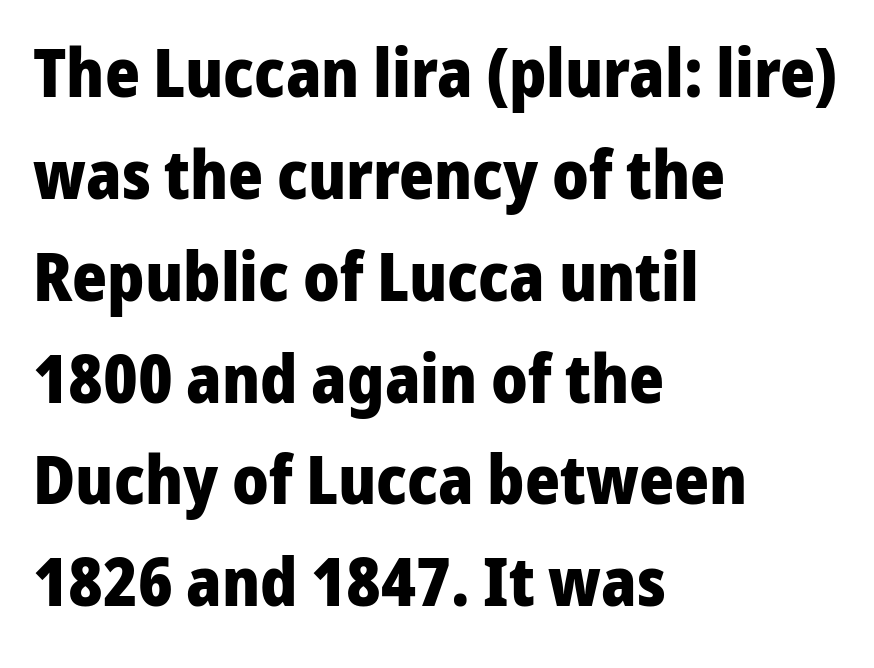
Beneath every word, the page is bare. Upright lettering throughout. Is this a fixed-width face? No — the glyphs have proportional, varying widths. The letters carry no serifs — their stems end cleanly without finishing strokes. Heavy, bold letterforms. The paragraph shown leans on its left margin.
